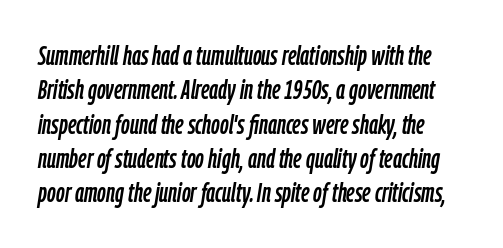
The image shows 27 px text type, italic (leaning right); set normal line spacing (1.27x), normal letter spacing, not underlined.
